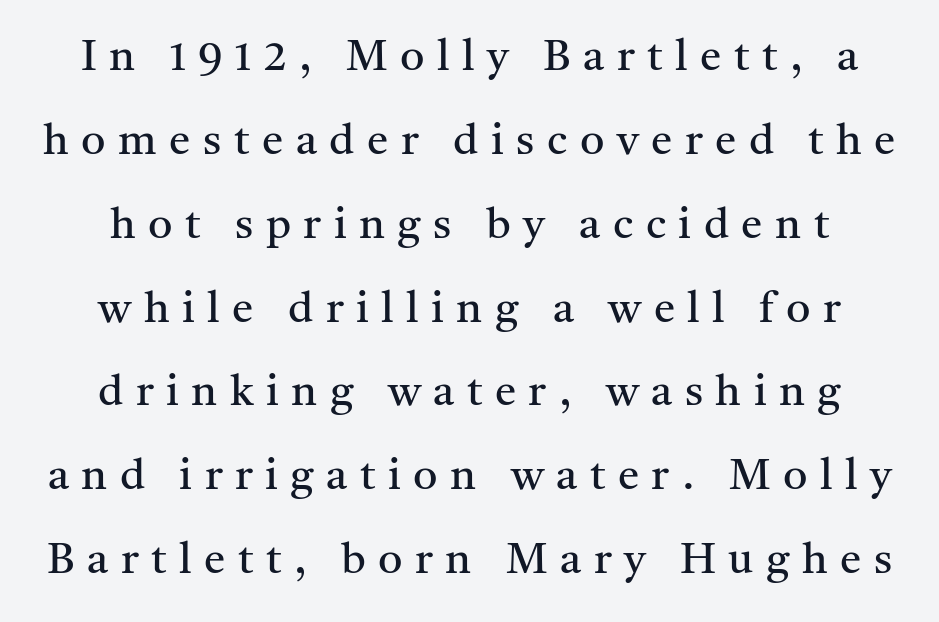
The image shows 43 px regular-weight serif type, upright; set loose line spacing (1.95x), unusually wide letter spacing (+0.29 em), not underlined; medium stroke contrast and a medium x-height.
